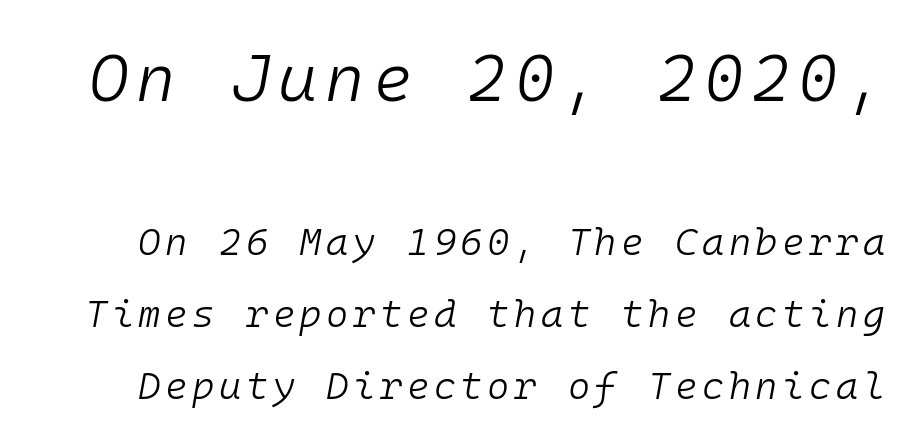
{"italic": "yes", "lean": "right", "slant_degrees": 10, "bold": "no", "weight": "light", "width": "normal", "stroke_contrast": "low", "x_height": "medium", "monospaced": "yes", "underline": "no", "line_spacing": "loose", "line_spacing_ratio": 1.9, "larger_block": "first", "size_ratio": 1.76, "glyph_px": 67}
